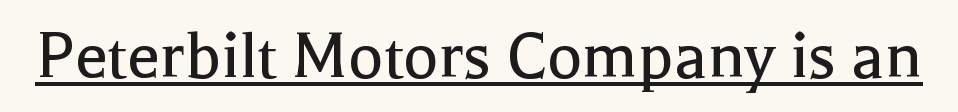
{"serif": "yes", "italic": "no", "bold": "no", "weight": "regular", "width": "normal", "x_height": "medium", "monospaced": "no", "underline": "yes", "letter_spacing": "normal", "letter_spacing_em": 0.0, "glyph_px": 74}
